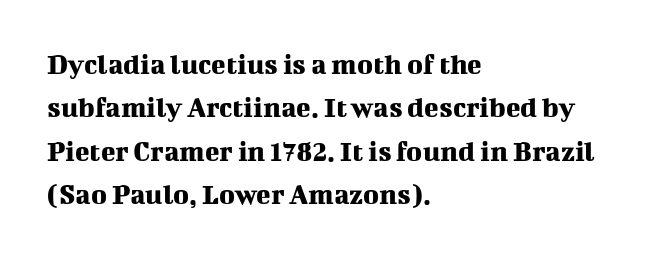
When letters stand straight like this, we call the style roman or upright. Look at the bottom of the vertical strokes: they flare into serifs here. The rows are spaced the way most documents space them. The compositor pushed each line to the left boundary.
